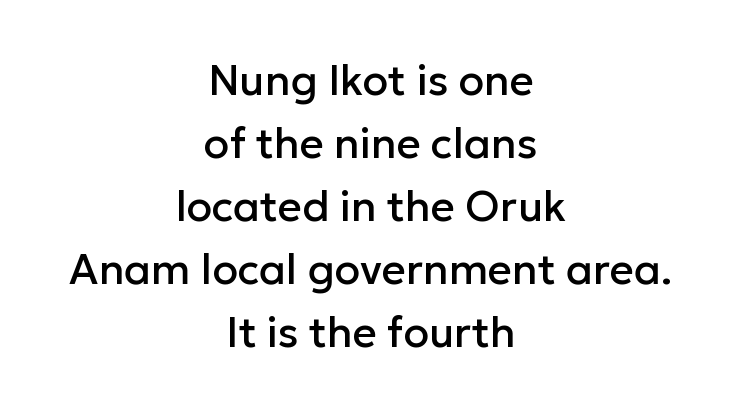
One glance says typical: line gaps are just what's usual. Leftover space on each line is divided equally before and after the words. Is this a fixed-width face? No — the glyphs have proportional, varying widths. This rendering features lettering with no underline.
